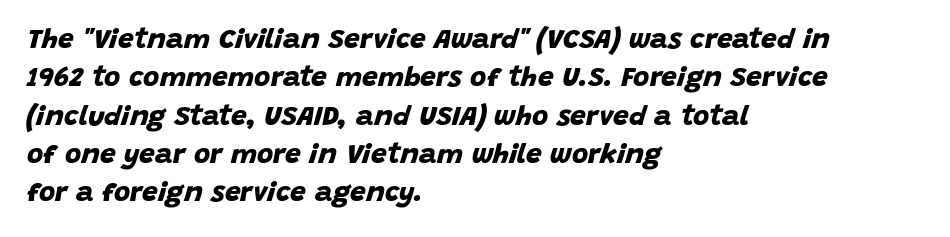
{"serif": "no", "bold": "yes", "weight": "bold", "width": "normal", "stroke_contrast": "low", "x_height": "large", "monospaced": "no", "underline": "no", "align": "left", "line_spacing": "normal", "line_spacing_ratio": 1.37, "letter_spacing": "normal", "letter_spacing_em": 0.0, "glyph_px": 28}
